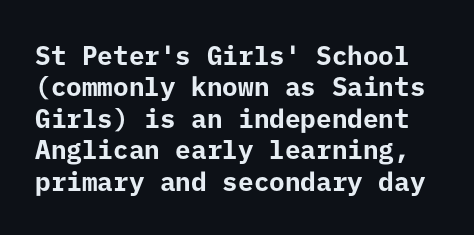
{"italic": "no", "bold": "yes", "underline": "no", "line_spacing_ratio": 1.21, "letter_spacing": "normal", "letter_spacing_em": 0.0, "glyph_px": 26}
